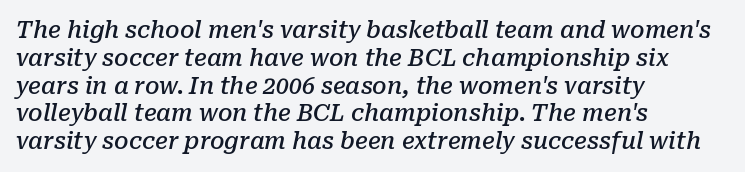
Q: Is the text bold? A: Semi-bold.
Q: Is the text italic (slanted)? A: Yes, it leans right by about 10 degrees.
Q: Is the text underlined? A: No.
Q: How is the paragraph aligned? A: Left-aligned.
Q: Is the spacing between letters normal or unusually wide? A: Normal.
